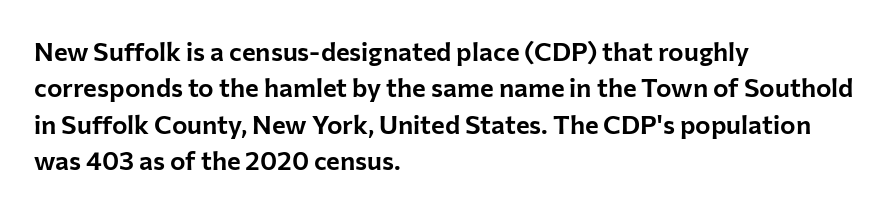
Each line starts at the same left margin while the right side varies. There is no visible air inserted between adjacent glyphs. Baseline-to-baseline distance is the conventional proportion of letter height. No italicization has been applied; the sample stays upright.
